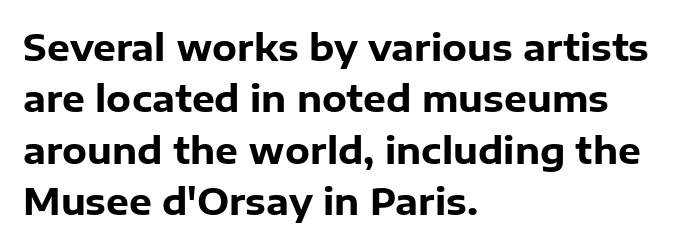
The image shows 36 px heavy sans-serif type, upright; set left-aligned, normal line spacing (1.43x), normal letter spacing, not underlined; low stroke contrast and a medium x-height.
